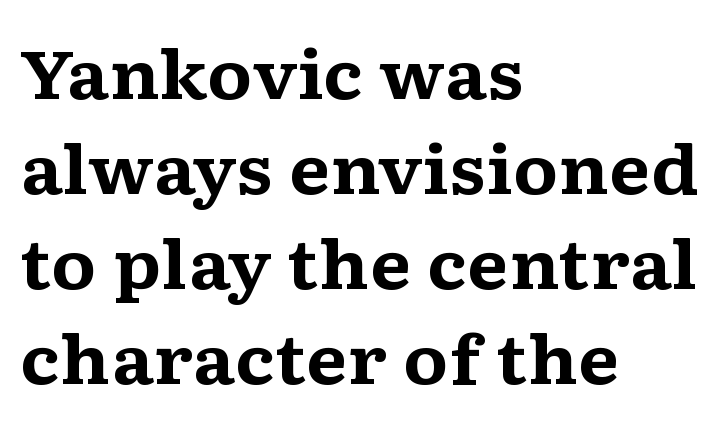
{"serif": "yes", "italic": "no", "bold": "yes", "weight": "bold", "width": "wide", "stroke_contrast": "medium", "x_height": "medium", "monospaced": "no", "underline": "no", "align": "left", "line_spacing": "normal", "line_spacing_ratio": 1.42, "letter_spacing": "normal", "letter_spacing_em": 0.0, "glyph_px": 67}
